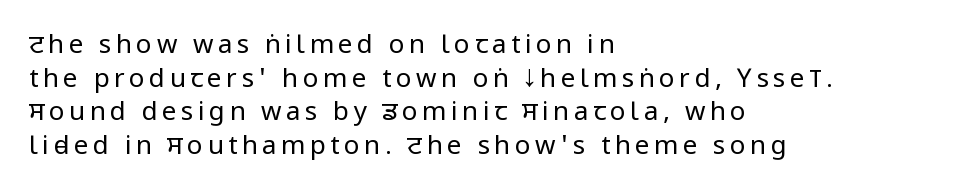
The image shows 26 px text type, upright; set left-aligned, normal line spacing (1.29x), not underlined.
